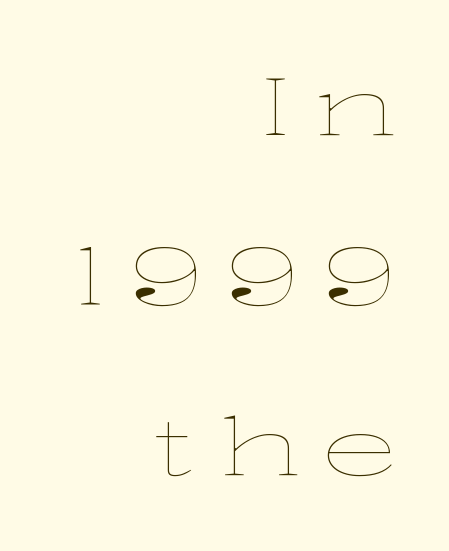
{"italic": "no", "bold": "no", "weight": "thin", "width": "wide", "stroke_contrast": "low", "x_height": "medium", "monospaced": "no", "underline": "no", "align": "right", "line_spacing": "loose", "line_spacing_ratio": 2.15, "letter_spacing": "wide", "letter_spacing_em": 0.27, "glyph_px": 79}
